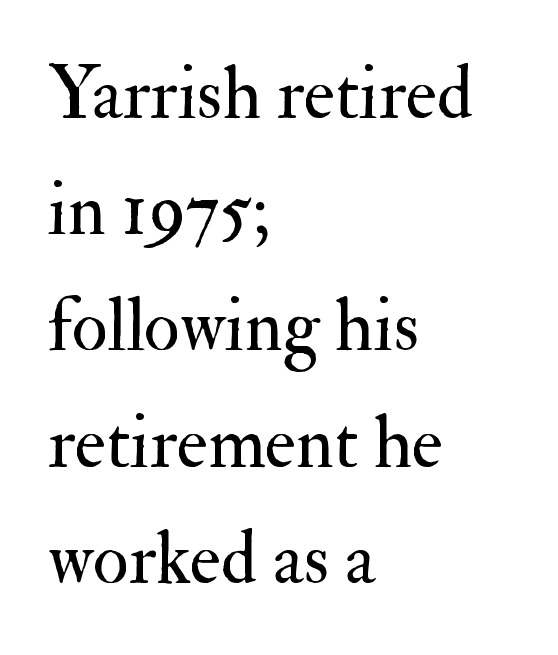
Q: Is the text bold? A: No.
Q: Is the text italic (slanted)? A: No, it is upright.
Q: Is the typeface a serif or a sans-serif typeface? A: Serif.
Q: Is the text underlined? A: No.
Q: How is the paragraph aligned? A: Left-aligned.
Q: Is the spacing between letters normal or unusually wide? A: Normal.
Q: Is the spacing between lines tight, normal or loose? A: Normal.
Q: Width (condensed, normal, or wide)? A: Normal.
Q: Stroke contrast? A: Medium.
Q: x-height? A: Small.
Q: Monospaced? A: No.
